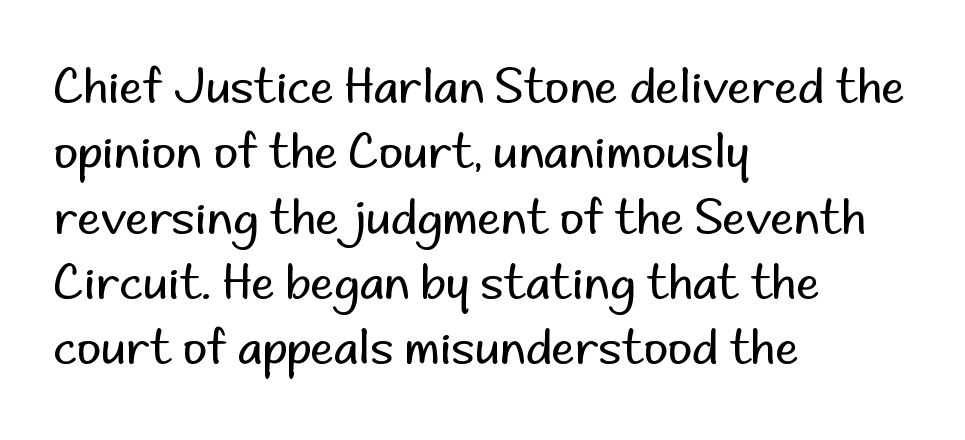
{"serif": "no", "italic": "no", "bold": "no", "weight": "regular", "width": "normal", "stroke_contrast": "low", "x_height": "small", "monospaced": "no", "underline": "no", "align": "left", "line_spacing": "normal", "line_spacing_ratio": 1.39, "letter_spacing": "normal", "letter_spacing_em": 0.0, "glyph_px": 47}
